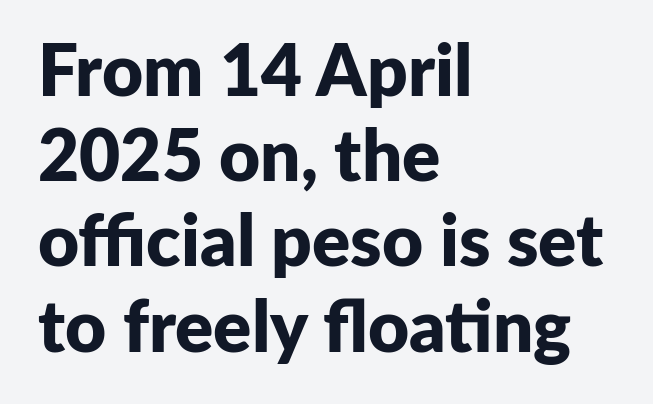
{"serif": "no", "italic": "no", "bold": "yes", "weight": "bold", "width": "normal", "stroke_contrast": "low", "x_height": "medium", "monospaced": "no", "underline": "no", "align": "left", "line_spacing_ratio": 1.2, "letter_spacing": "normal", "letter_spacing_em": 0.0, "glyph_px": 71}
